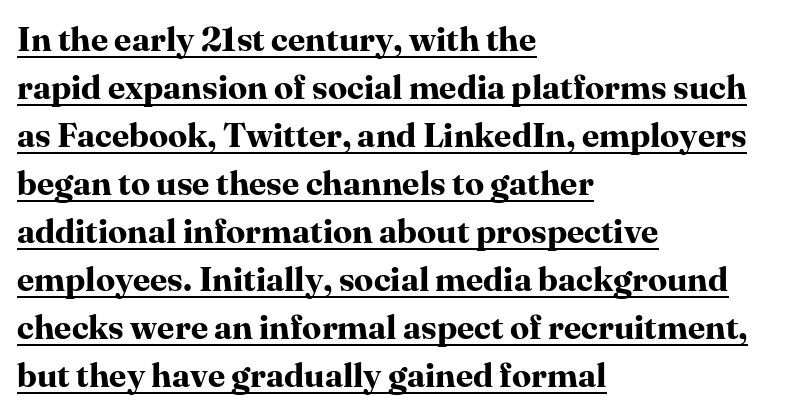
The designer went with a serif here, giving each stem small feet. Every word sits above its own underline. The rows are spaced the way most documents space them. Designer's note — italics off, roman on. Varying glyph widths throughout — classic text-font behaviour.
